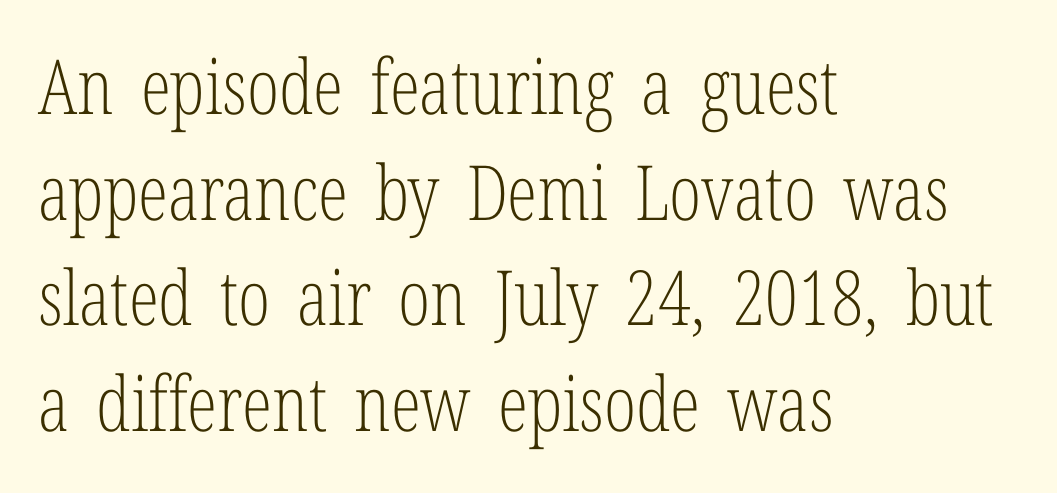
Check the space under the baseline: it is left empty. In CSS terms this would be text-align: left. You can tell from the footed stems that serif type was used. If you measured baseline to baseline, you'd find a middling distance. The typesetting does not lean heavy: it is not bold. Character widths vary here, with narrow letters taking less room than wide ones.
